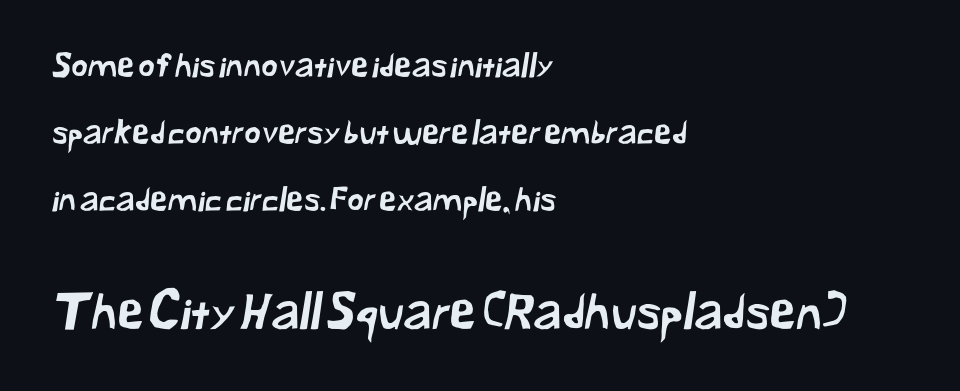
Q: Is the typeface a serif or a sans-serif typeface? A: Sans-serif.
Q: Is the text underlined? A: No.
Q: How is the paragraph aligned? A: Left-aligned.
Q: Is the spacing between letters normal or unusually wide? A: Normal.
Q: Is the spacing between lines tight, normal or loose? A: Loose.
Q: Which block of text is set in a larger size, the first (top) or the second (bottom)? A: The second (bottom) one.
Q: Width (condensed, normal, or wide)? A: Normal.
Q: Stroke contrast? A: Low.
Q: x-height? A: Medium.
Q: Monospaced? A: No.
